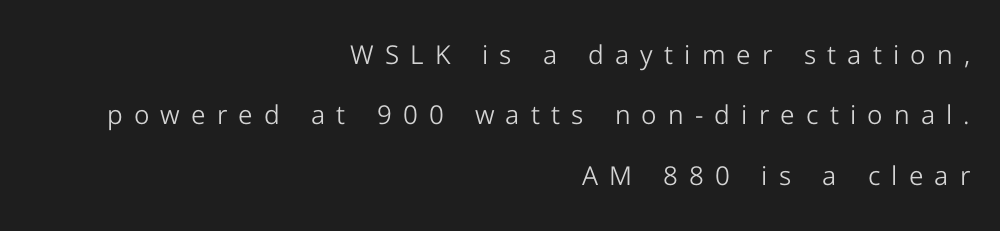
{"italic": "no", "bold": "no", "underline": "no", "align": "right", "line_spacing": "loose", "line_spacing_ratio": 2.32, "letter_spacing": "wide", "letter_spacing_em": 0.43, "glyph_px": 26}
